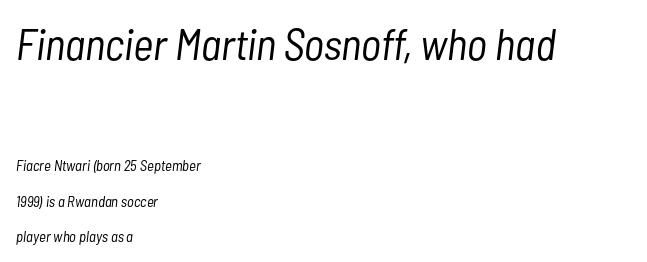
{"italic": "yes", "lean": "right", "slant_degrees": 7, "bold": "no", "weight": "light", "width": "condensed", "stroke_contrast": "low", "x_height": "medium", "monospaced": "no", "underline": "no", "align": "left", "line_spacing": "loose", "line_spacing_ratio": 2.38, "letter_spacing": "normal", "letter_spacing_em": 0.0, "larger_block": "first", "size_ratio": 2.93, "glyph_px": 44}
